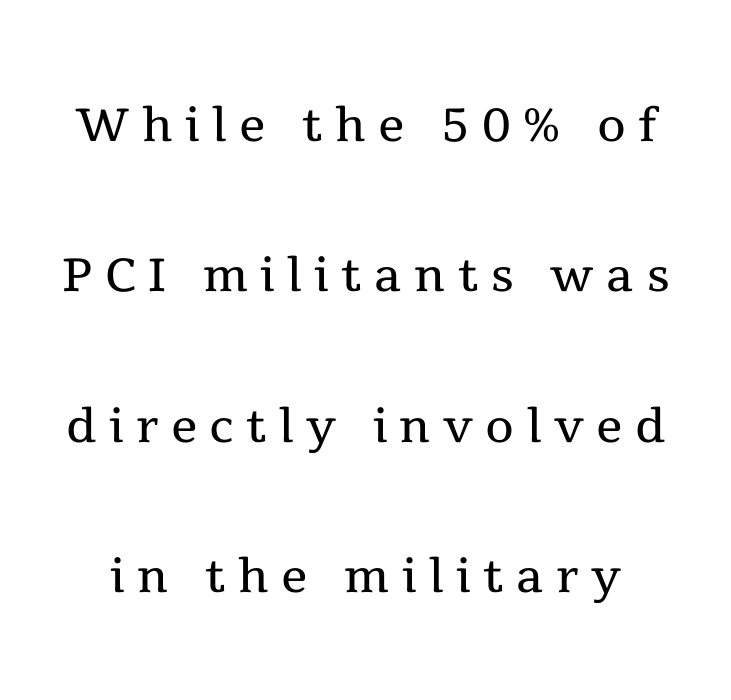
The image shows 66 px regular-weight serif type, upright; set loose line spacing (2.28x), not underlined; a medium x-height.
